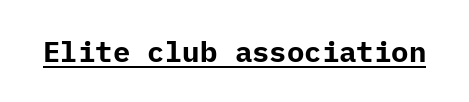
Every letter is thick-stroked: bold, no question. You can tell it's not italic because the verticals are truly vertical. The passage shown has conventional tracking throughout. A rule runs beneath these lines of type.
